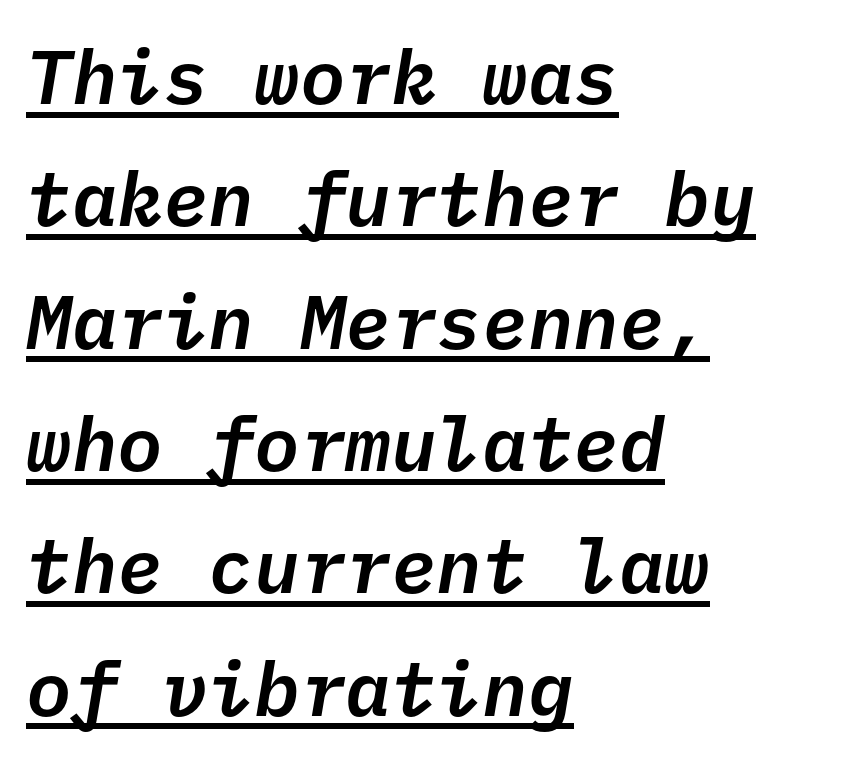
The image shows 76 px text type, italic (leaning right), monospaced; set left-aligned, normal line spacing (1.61x), normal letter spacing, underlined; low stroke contrast and a medium x-height.
